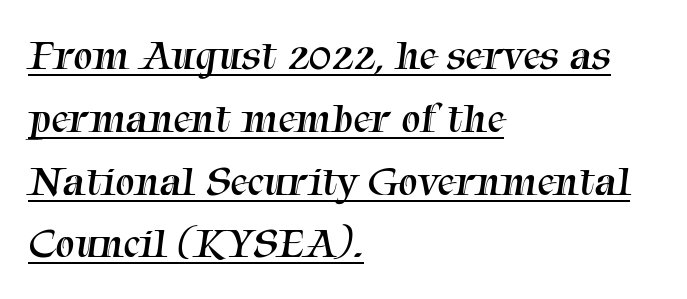
{"serif": "yes", "bold": "no", "weight": "regular", "width": "normal", "stroke_contrast": "medium", "x_height": "medium", "monospaced": "no", "underline": "yes", "align": "left", "line_spacing": "normal", "line_spacing_ratio": 1.46, "letter_spacing": "normal", "letter_spacing_em": 0.0, "glyph_px": 43}
